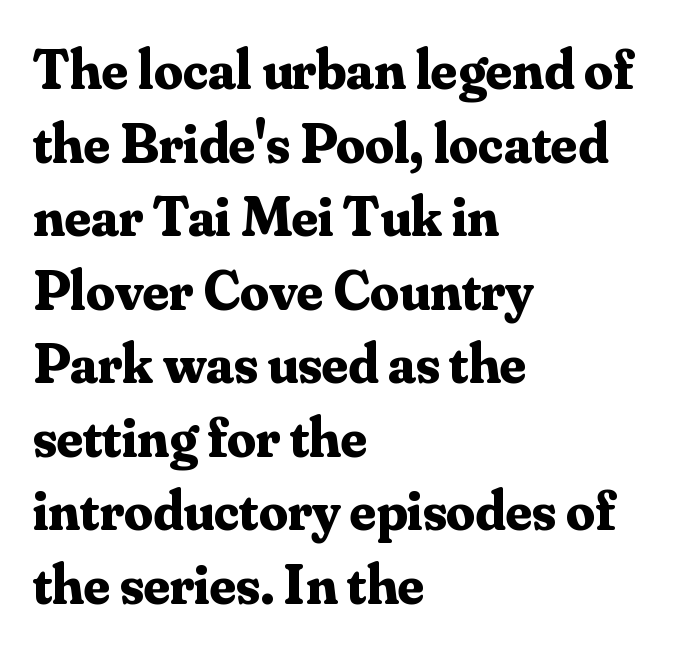
{"serif": "yes", "italic": "no", "bold": "yes", "weight": "bold", "width": "normal", "stroke_contrast": "medium", "x_height": "small", "monospaced": "no", "underline": "no", "align": "left", "line_spacing": "normal", "line_spacing_ratio": 1.29, "letter_spacing": "normal", "letter_spacing_em": 0.0, "glyph_px": 57}
